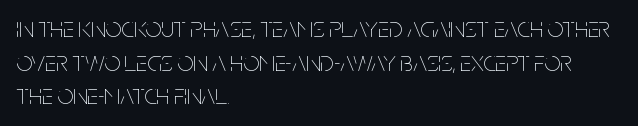
{"italic": "no", "bold": "no", "weight": "thin", "width": "condensed", "stroke_contrast": "low", "x_height": "large", "monospaced": "no", "underline": "no", "align": "left", "line_spacing_ratio": 1.2, "letter_spacing": "normal", "letter_spacing_em": 0.0, "glyph_px": 28}
